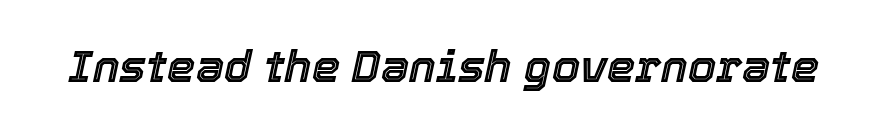
Is this a fixed-width face? No — the glyphs have proportional, varying widths. Designer's note — italics engaged. These lines keep a tight, regular rhythm from letter to letter. Any mark beneath the type? The region is blank.
